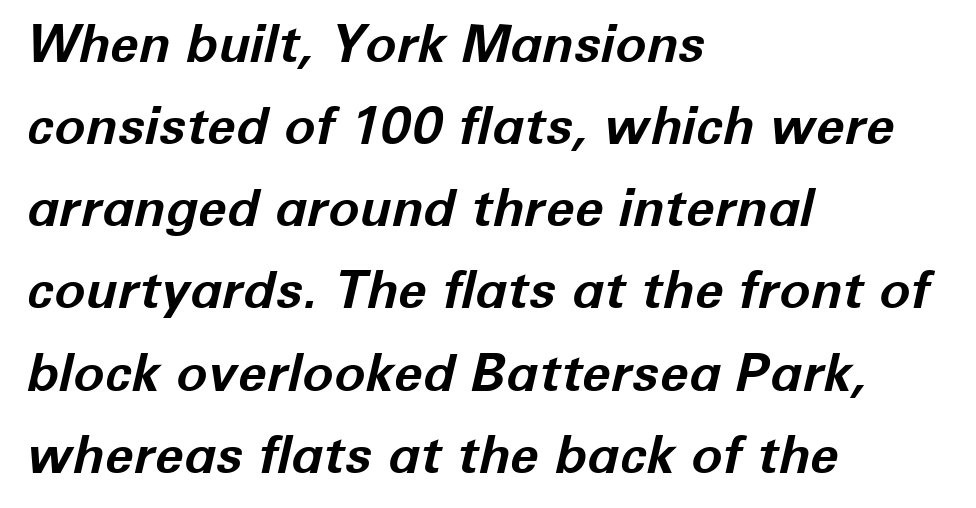
The passage shown is typed in a proportional face where columns would drift. Does the weight exceed regular? Yes, all the way to bold. The designer left line spacing at the default. The gaps between neighbouring characters are ordinary and unremarkable. Italic: yes, the glyphs are oblique.
